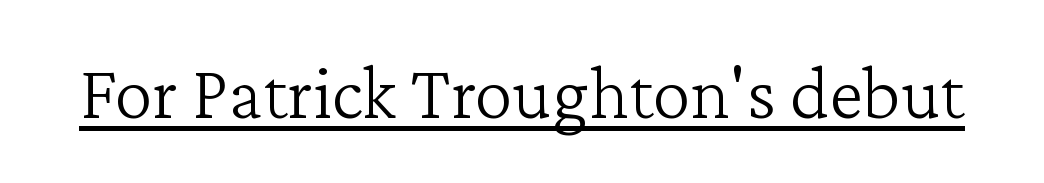
Q: Is the text bold? A: No.
Q: Is the text italic (slanted)? A: No, it is upright.
Q: Is the typeface a serif or a sans-serif typeface? A: Serif.
Q: Is the text underlined? A: Yes.
Q: Is the spacing between letters normal or unusually wide? A: Normal.
Q: Width (condensed, normal, or wide)? A: Normal.
Q: Stroke contrast? A: Low.
Q: x-height? A: Medium.
Q: Monospaced? A: No.
